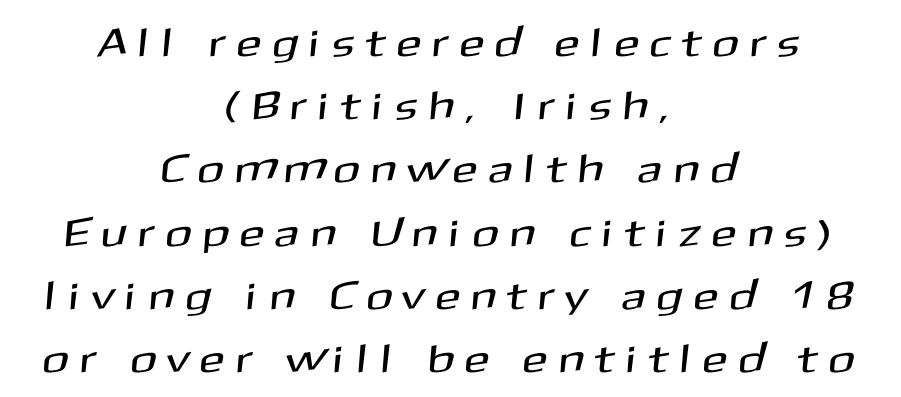
No feet cap the strokes, marking this as sans-serif type. Compared with typical body copy, the letter spacing here is much looser. The paragraph has two soft edges and a firm central axis. The passage shown is typed in a proportional face where columns would drift. Any mark beneath the type? The region is blank. Reading down the column, the eye jumps a familiar distance to each next line.
